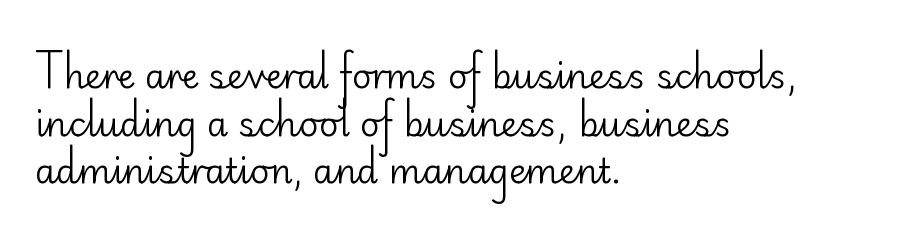
Observe the absence of serifs on each vertical stroke in this sample. Standard letterfit; no display-style spreading of the glyphs. This sample has the flowing, uneven cadence of proportional lettering. Caption: face not bold, strokes unweighted. The line-height multiplier appears to be the usual default. Short and long lines alike share a common starting point at left.
